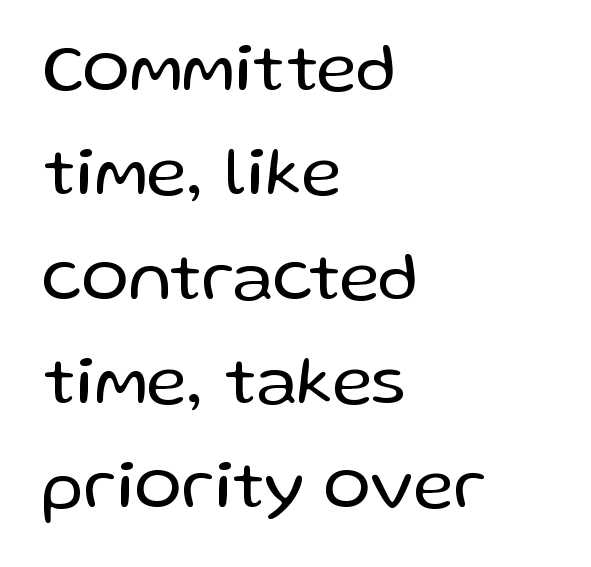
Q: Is the text bold? A: No.
Q: Is the text italic (slanted)? A: No, it is upright.
Q: Is the typeface a serif or a sans-serif typeface? A: Sans-serif.
Q: Is the text underlined? A: No.
Q: How is the paragraph aligned? A: Left-aligned.
Q: Is the spacing between letters normal or unusually wide? A: Normal.
Q: Is the spacing between lines tight, normal or loose? A: Normal.
Q: Width (condensed, normal, or wide)? A: Normal.
Q: Stroke contrast? A: Low.
Q: x-height? A: Medium.
Q: Monospaced? A: No.
